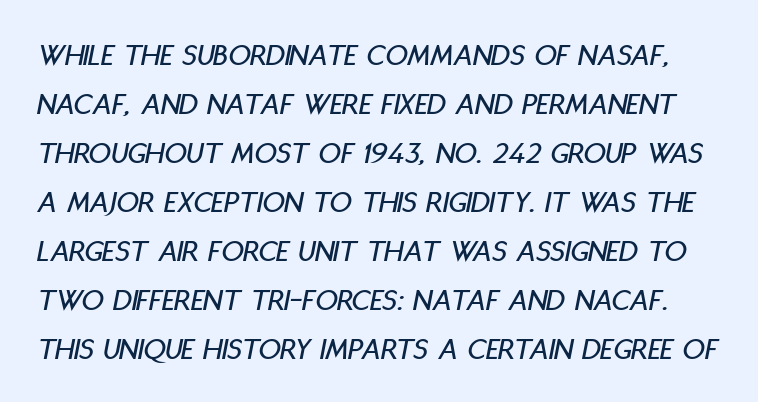
Underline: absent. The letters are slanted; this is an italic face. Successive baselines arrive at the customary interval. This rendering leaves character spacing at its baseline value. You could not count columns in this text — the font is proportionally spaced.
